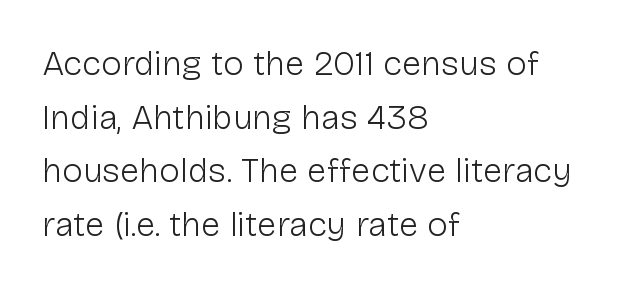
The image shows 35 px light sans-serif type, upright; set left-aligned, normal line spacing (1.53x), normal letter spacing, not underlined; low stroke contrast and a medium x-height.
